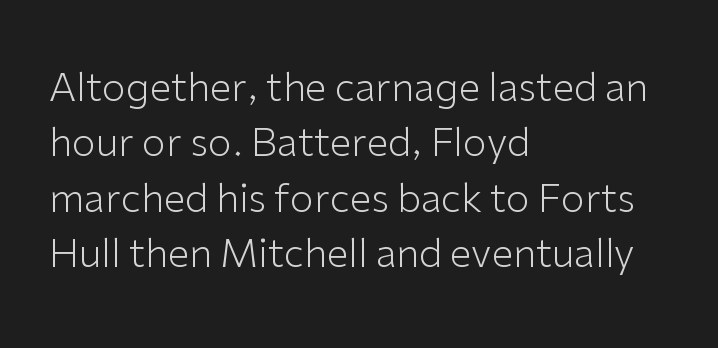
Q: Is the text bold? A: No.
Q: Is the text italic (slanted)? A: No, it is upright.
Q: Is the typeface a serif or a sans-serif typeface? A: Sans-serif.
Q: Is the text underlined? A: No.
Q: How is the paragraph aligned? A: Left-aligned.
Q: Is the spacing between letters normal or unusually wide? A: Normal.
Q: Is the spacing between lines tight, normal or loose? A: Normal.
Q: Width (condensed, normal, or wide)? A: Normal.
Q: Stroke contrast? A: Low.
Q: x-height? A: Medium.
Q: Monospaced? A: No.
